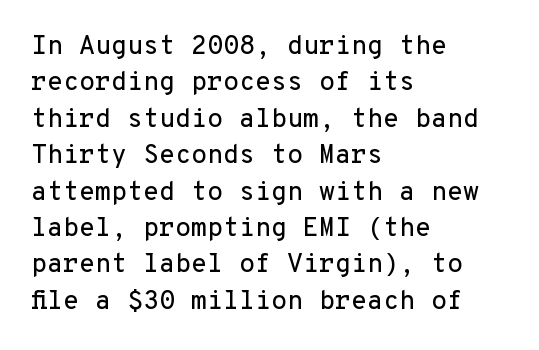
The image shows 26 px text type, upright; set left-aligned, normal line spacing (1.4x), normal letter spacing, not underlined.
